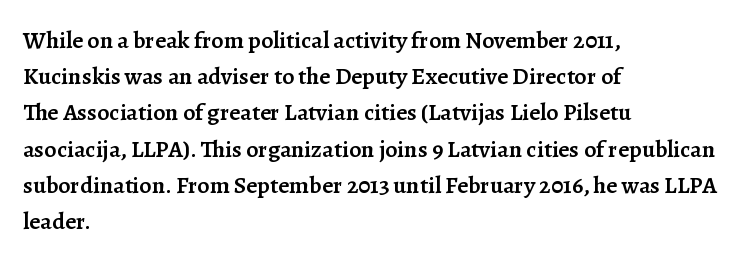
The image shows 24 px text type, upright; set left-aligned, normal line spacing (1.51x), normal letter spacing, not underlined.
